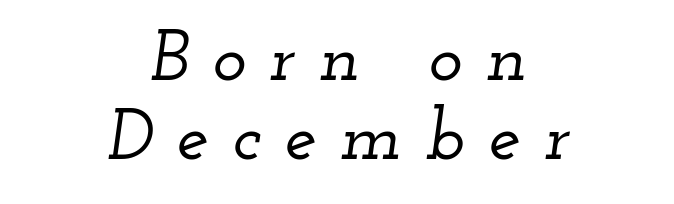
The image shows 72 px wide serif type, italic (leaning right); set centered, tight line spacing (1.1x), unusually wide letter spacing (+0.33 em), not underlined; low stroke contrast and a small x-height.
